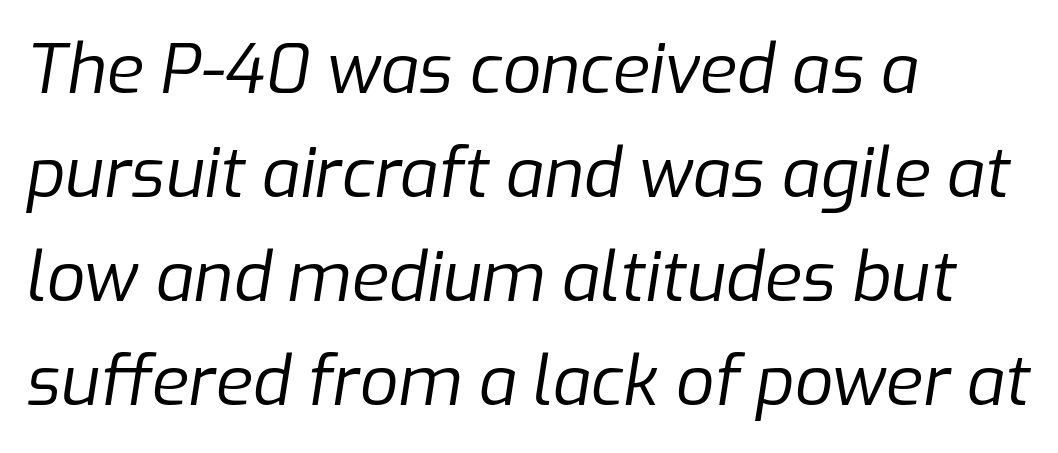
Q: Is the text bold? A: No.
Q: Is the text italic (slanted)? A: Yes, it leans right by about 9 degrees.
Q: Is the text underlined? A: No.
Q: How is the paragraph aligned? A: Left-aligned.
Q: Is the spacing between letters normal or unusually wide? A: Normal.
Q: Is the spacing between lines tight, normal or loose? A: Normal.
Q: Width (condensed, normal, or wide)? A: Normal.
Q: Stroke contrast? A: Low.
Q: x-height? A: Medium.
Q: Monospaced? A: No.
